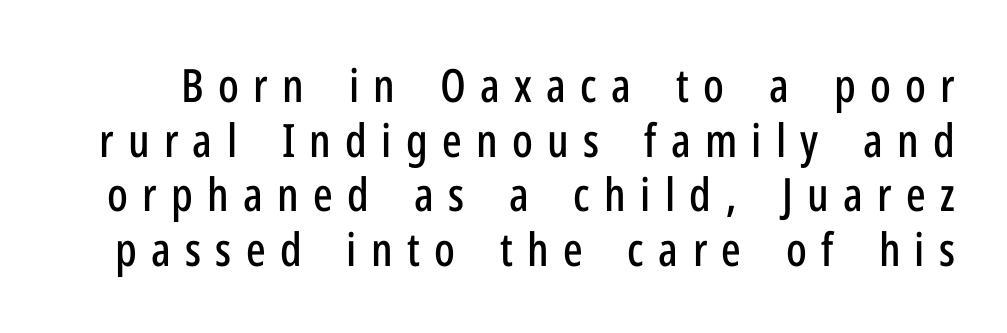
{"serif": "no", "italic": "no", "width": "condensed", "stroke_contrast": "low", "x_height": "medium", "monospaced": "no", "underline": "no", "line_spacing_ratio": 1.19, "letter_spacing": "wide", "letter_spacing_em": 0.31, "glyph_px": 46}
